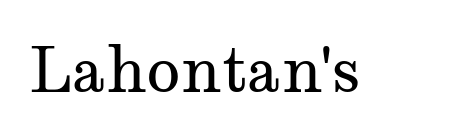
{"serif": "yes", "italic": "no", "bold": "no", "weight": "regular", "width": "wide", "stroke_contrast": "medium", "x_height": "medium", "monospaced": "no", "underline": "no", "letter_spacing": "normal", "letter_spacing_em": 0.0, "glyph_px": 62}
